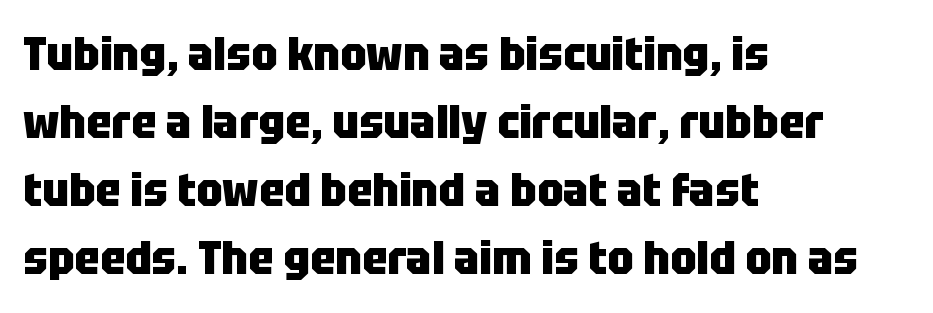
To sum up the face: it is a sans, with no serifs. The letters advance in unequal steps, a hallmark of proportional type. The passage shown has conventional tracking throughout. Short and long lines alike share a common starting point at left. Typographic density is high because the face is bold. The glyphs are unaccompanied by any horizontal stroke below them.
